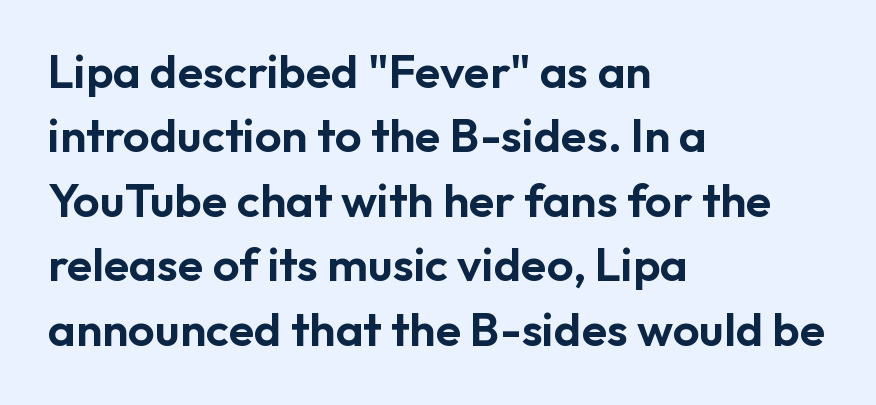
{"serif": "no", "italic": "no", "width": "normal", "stroke_contrast": "low", "x_height": "medium", "monospaced": "no", "underline": "no", "align": "left", "line_spacing": "normal", "line_spacing_ratio": 1.37, "letter_spacing": "normal", "letter_spacing_em": 0.0, "glyph_px": 47}
